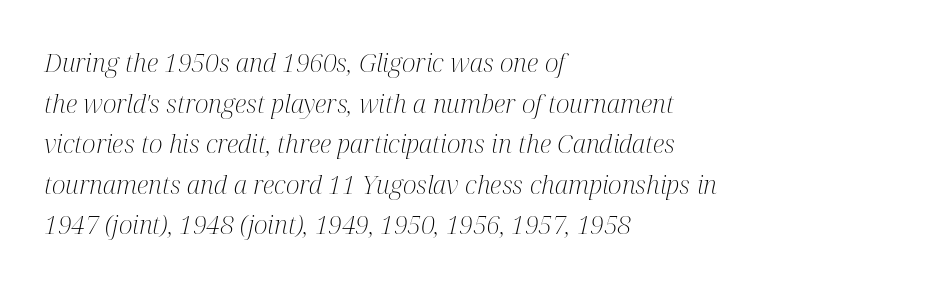
The lines in this sample share a left origin and differ only in where they stop. Just letters on the line, the space beneath them empty. This reads as an unemphasized weight, regular at the heaviest. This block has exactly the height ordinary leading produces.
